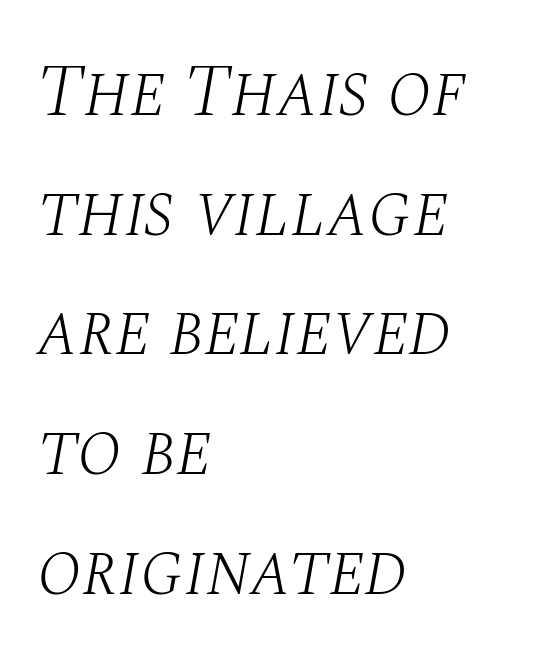
Caption: multi-line text, flush left, ragged right. Caption: standard tracking, unaltered. A typesetter would mark this as italic. The foot of each line stays bare and open.
